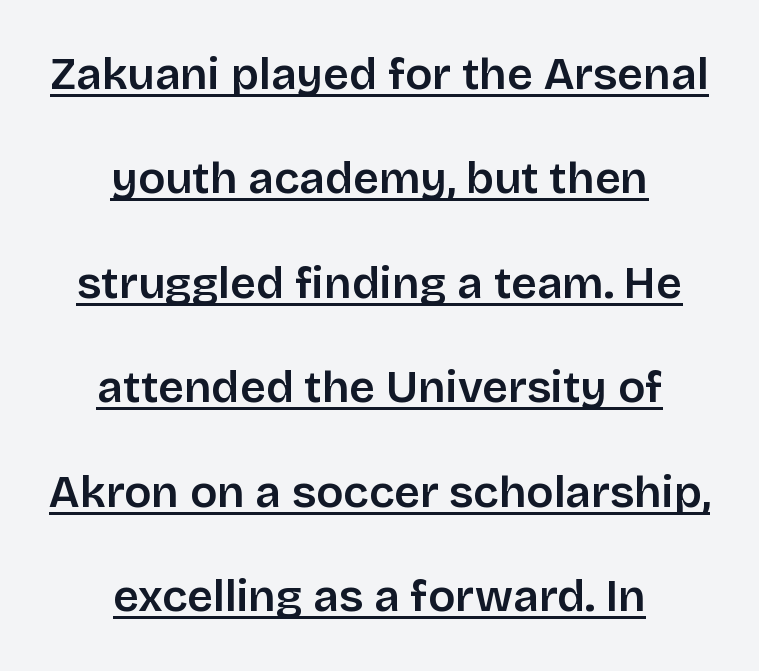
The image shows 45 px sans-serif type, upright; set centered, loose line spacing (2.32x), normal letter spacing, underlined; low stroke contrast and a large x-height.
